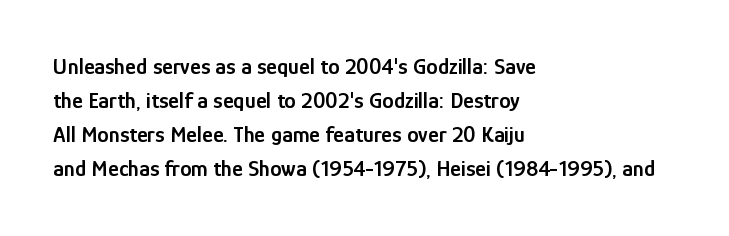
{"italic": "no", "bold": "semi", "underline": "no", "align": "left", "line_spacing": "normal", "line_spacing_ratio": 1.48, "letter_spacing": "normal", "letter_spacing_em": 0.0, "glyph_px": 23}
